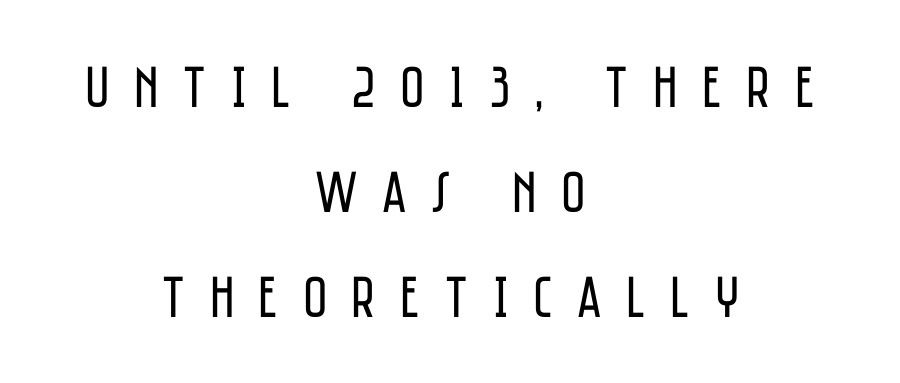
Q: Is the text bold? A: No.
Q: Is the text italic (slanted)? A: No, it is upright.
Q: Is the typeface a serif or a sans-serif typeface? A: Sans-serif.
Q: Is the text underlined? A: No.
Q: How is the paragraph aligned? A: Centered.
Q: Is the spacing between letters normal or unusually wide? A: Unusually wide.
Q: Width (condensed, normal, or wide)? A: Condensed.
Q: Stroke contrast? A: Low.
Q: x-height? A: Large.
Q: Monospaced? A: No.
